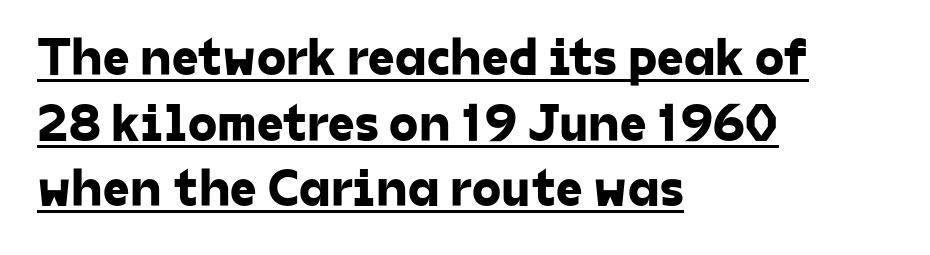
Each letter's strokes conclude bluntly, with no projecting serifs. Short and long lines alike share a common starting point at left. Looks like regular typesetting: each glyph gets only the width it needs. This rendering features underlined lettering. Standard letterfit; no display-style spreading of the glyphs.
